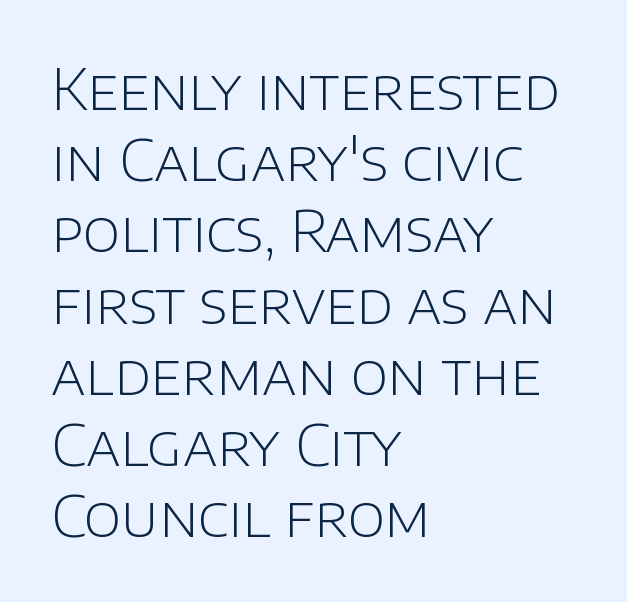
The image shows 57 px light sans-serif type, upright; set left-aligned, normal line spacing (1.25x), normal letter spacing, not underlined; low stroke contrast and a large x-height.
